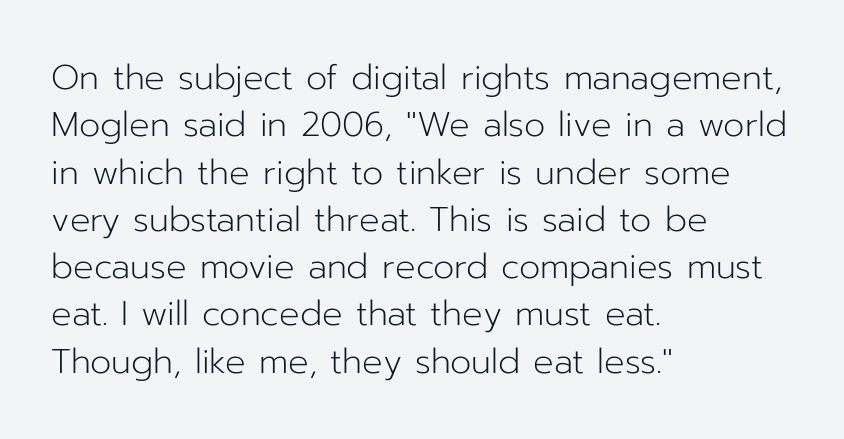
{"serif": "no", "italic": "no", "bold": "no", "weight": "light", "width": "normal", "stroke_contrast": "low", "x_height": "medium", "monospaced": "no", "underline": "no", "align": "left", "line_spacing": "normal", "line_spacing_ratio": 1.39, "letter_spacing": "normal", "letter_spacing_em": 0.0, "glyph_px": 34}
